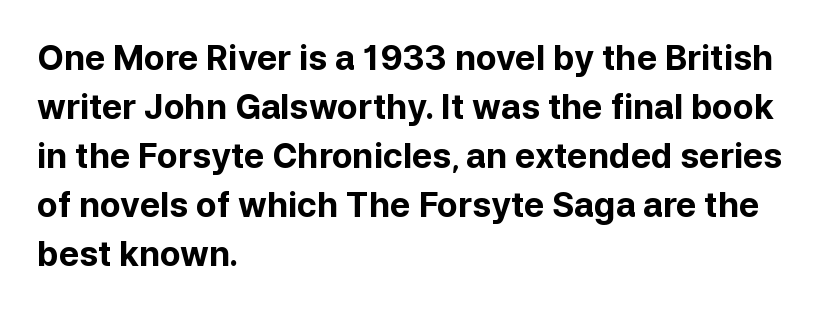
The image shows 34 px bold sans-serif type, upright; set left-aligned, normal line spacing (1.44x), normal letter spacing, not underlined; low stroke contrast and a medium x-height.
